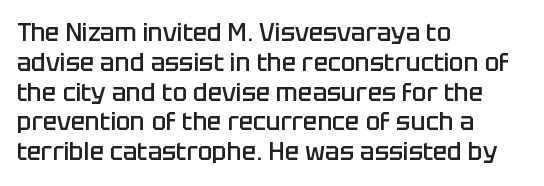
Q: Is the text bold? A: Semi-bold.
Q: Is the text italic (slanted)? A: No, it is upright.
Q: Is the text underlined? A: No.
Q: How is the paragraph aligned? A: Left-aligned.
Q: Is the spacing between letters normal or unusually wide? A: Normal.
